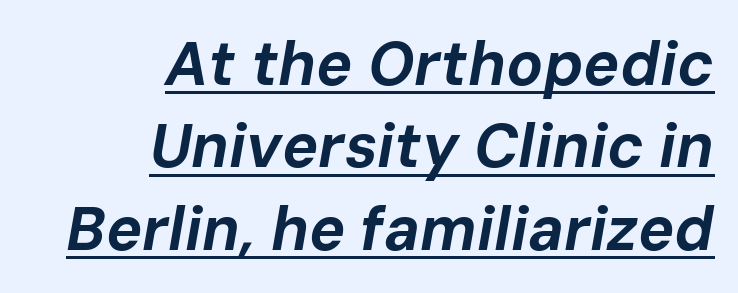
Q: Is the text bold? A: Yes.
Q: Is the text italic (slanted)? A: Yes, it leans right by about 10 degrees.
Q: Is the text underlined? A: Yes.
Q: How is the paragraph aligned? A: Right-aligned.
Q: Is the spacing between letters normal or unusually wide? A: Normal.
Q: Is the spacing between lines tight, normal or loose? A: Normal.
Q: Width (condensed, normal, or wide)? A: Normal.
Q: Stroke contrast? A: Low.
Q: x-height? A: Medium.
Q: Monospaced? A: No.
